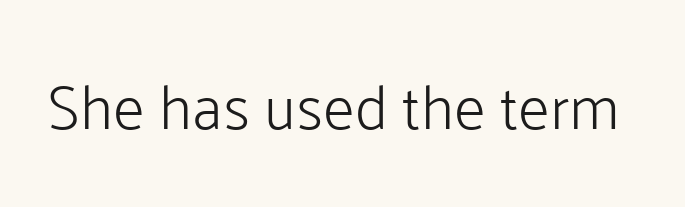
{"serif": "no", "italic": "no", "bold": "no", "weight": "light", "width": "normal", "stroke_contrast": "low", "x_height": "medium", "monospaced": "no", "underline": "no", "letter_spacing": "normal", "letter_spacing_em": 0.0, "glyph_px": 62}
